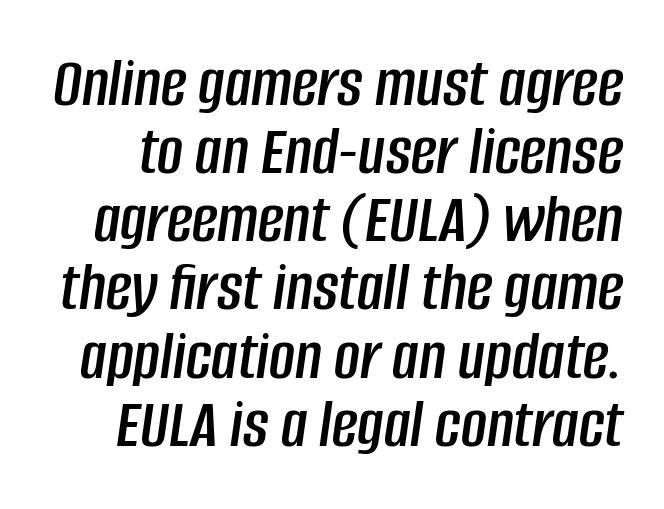
{"italic": "yes", "lean": "right", "slant_degrees": 8, "width": "condensed", "stroke_contrast": "low", "x_height": "large", "monospaced": "no", "underline": "no", "line_spacing": "tight", "line_spacing_ratio": 0.96, "letter_spacing": "normal", "letter_spacing_em": 0.0, "glyph_px": 71}
